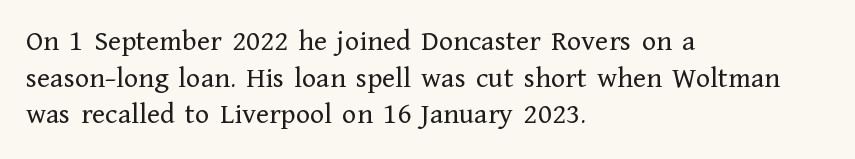
{"serif": "yes", "italic": "no", "bold": "no", "weight": "regular", "width": "normal", "stroke_contrast": "low", "x_height": "medium", "monospaced": "no", "underline": "no", "align": "left", "line_spacing_ratio": 1.22, "letter_spacing": "normal", "letter_spacing_em": 0.0, "glyph_px": 30}
